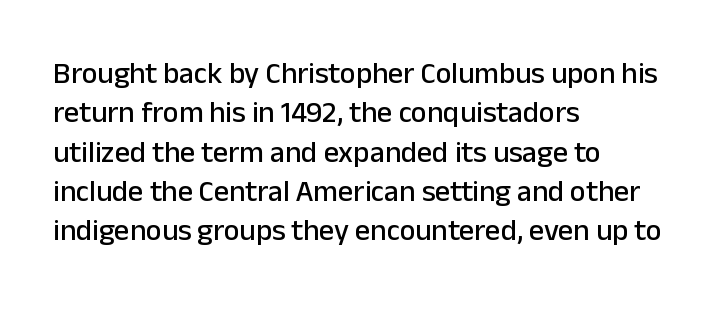
{"serif": "no", "italic": "no", "width": "normal", "stroke_contrast": "low", "x_height": "medium", "monospaced": "no", "underline": "no", "align": "left", "line_spacing": "normal", "line_spacing_ratio": 1.31, "letter_spacing": "normal", "letter_spacing_em": 0.0, "glyph_px": 30}
